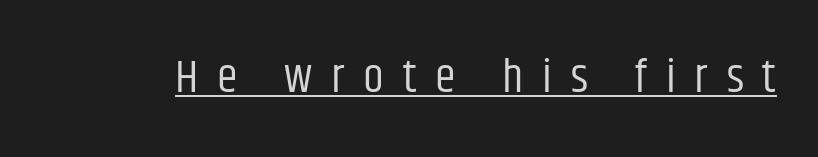
Check where the strokes stop: nothing finishes them off — pure sans. How are the letters spaced? Widely, with obvious added tracking. Check the space under the baseline: a stroke is drawn there. Is the type heavy? It reads as light-to-regular instead. Do the characters align in a grid? No, the font is proportional.
